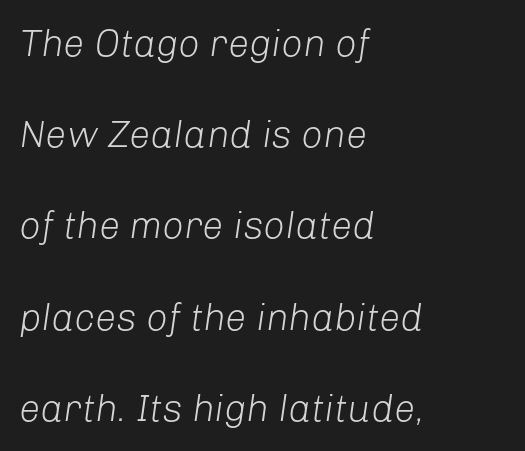
The image shows 38 px light type, italic (leaning right); set left-aligned, loose line spacing (2.4x), normal letter spacing, not underlined; low stroke contrast and a medium x-height.
